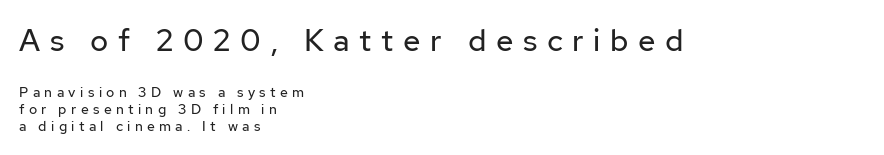
{"serif": "no", "italic": "no", "bold": "no", "weight": "regular", "width": "normal", "stroke_contrast": "low", "x_height": "medium", "monospaced": "no", "underline": "no", "align": "left", "line_spacing_ratio": 1.22, "letter_spacing": "wide", "letter_spacing_em": 0.31, "larger_block": "first", "size_ratio": 2.21, "glyph_px": 31}
